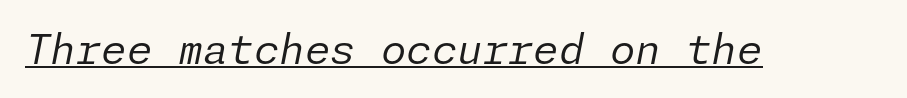
The image shows 41 px regular-weight type, italic (leaning right); set normal letter spacing, underlined; low stroke contrast and a medium x-height.
